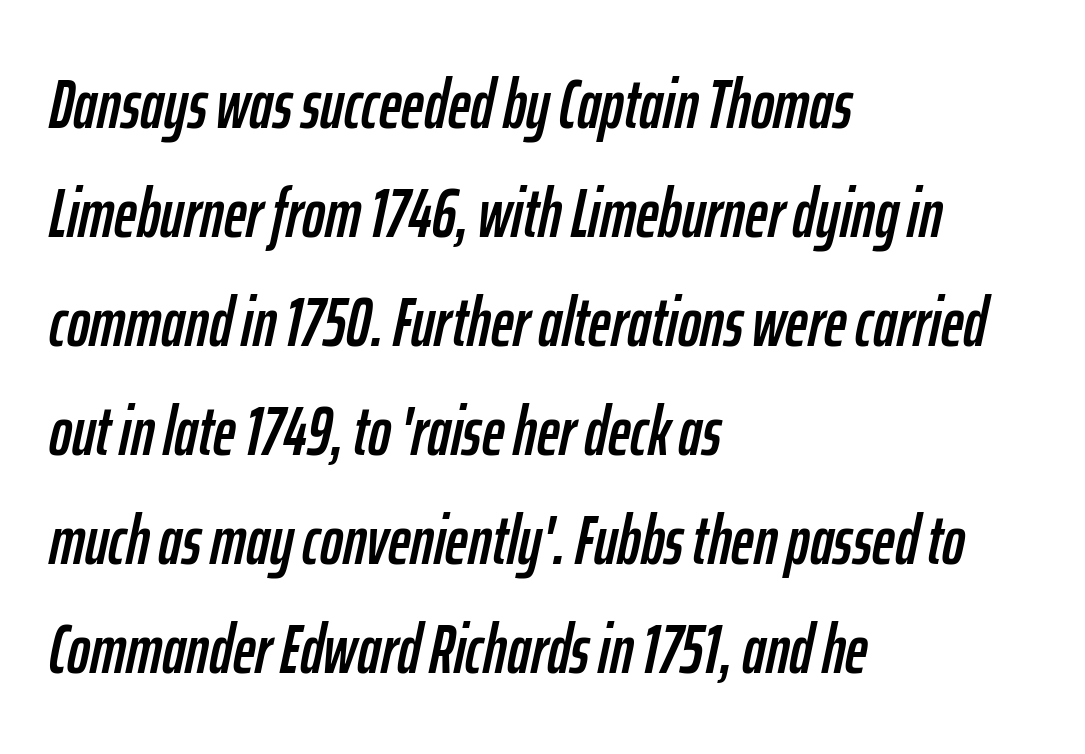
Layout note: lines flush left. The text carries the slant typical of an italic or oblique font. Successive baselines arrive at the customary interval. Letter spacing: default. The baseline area is clear. Do the characters align in a grid? No, the font is proportional.
